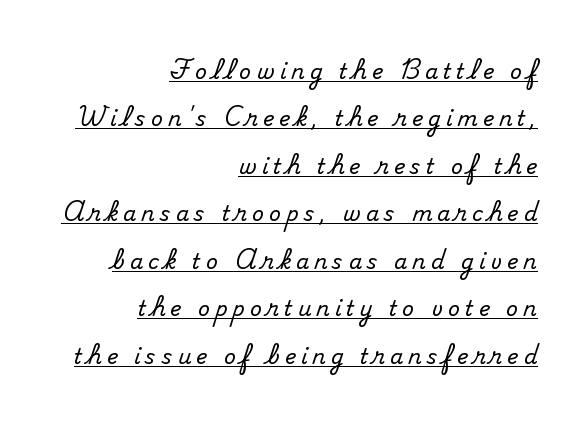
The image shows 21 px text type; set right-aligned, loose line spacing (2.26x), unusually wide letter spacing (+0.24 em), underlined.
